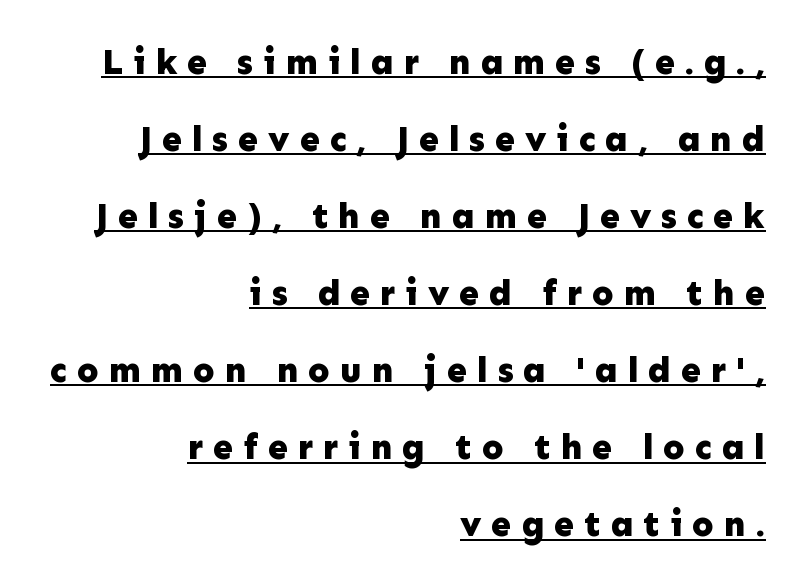
Caption: expanded tracking, letters set apart. The designer went with a sans here, leaving each stem footless. Looks like someone drew a line under every word here. All the whitespace from short lines collects on the left. Its strokes are broad and dark, the hallmark of bold type.
